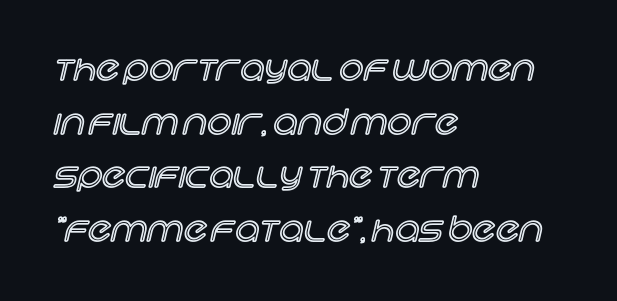
Q: Is the text italic (slanted)? A: Yes.
Q: Is the text underlined? A: No.
Q: How is the paragraph aligned? A: Left-aligned.
Q: Is the spacing between letters normal or unusually wide? A: Normal.
Q: Is the spacing between lines tight, normal or loose? A: Normal.
Q: Width (condensed, normal, or wide)? A: Normal.
Q: x-height? A: Large.
Q: Monospaced? A: No.
